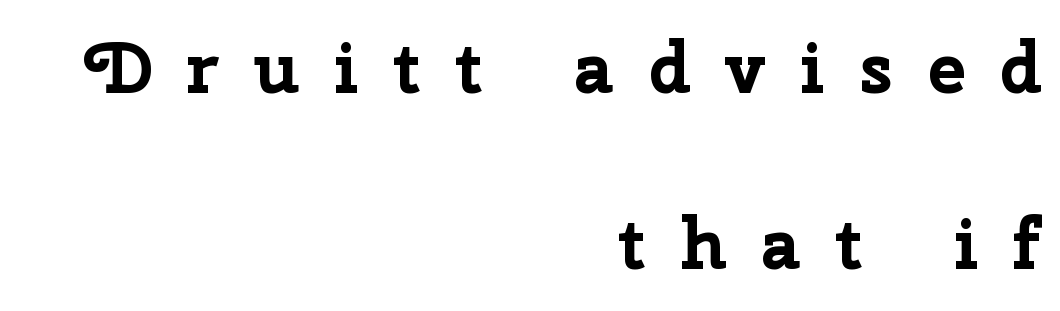
Q: Is the text bold? A: Yes.
Q: Is the text italic (slanted)? A: No, it is upright.
Q: Is the typeface a serif or a sans-serif typeface? A: Sans-serif.
Q: Is the text underlined? A: No.
Q: How is the paragraph aligned? A: Right-aligned.
Q: Is the spacing between letters normal or unusually wide? A: Unusually wide.
Q: Is the spacing between lines tight, normal or loose? A: Loose.
Q: Width (condensed, normal, or wide)? A: Normal.
Q: Stroke contrast? A: Low.
Q: x-height? A: Medium.
Q: Monospaced? A: No.
